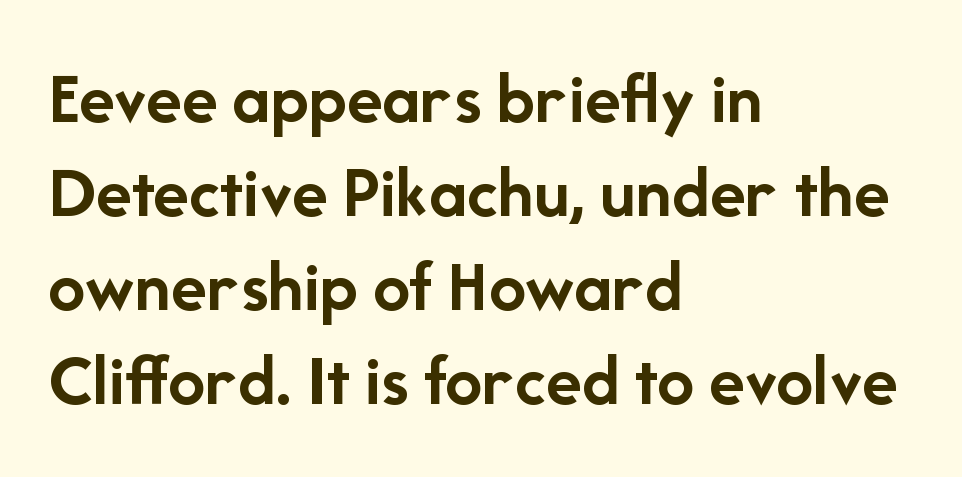
The image shows 74 px semibold sans-serif type, upright; set left-aligned, normal line spacing (1.27x), normal letter spacing, not underlined; low stroke contrast and a medium x-height.
